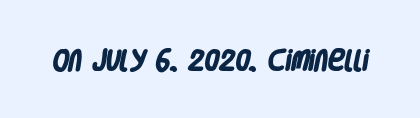
{"bold": "yes", "underline": "no", "letter_spacing": "normal", "letter_spacing_em": 0.0, "glyph_px": 23}
